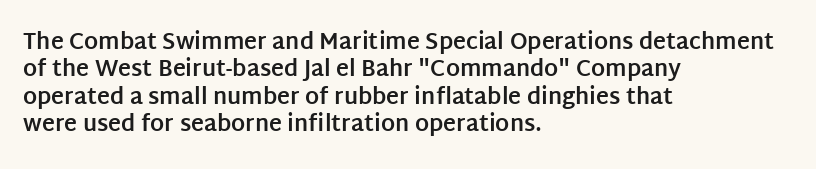
Q: Is the text bold? A: Yes.
Q: Is the text italic (slanted)? A: No, it is upright.
Q: Is the text underlined? A: No.
Q: How is the paragraph aligned? A: Left-aligned.
Q: Is the spacing between letters normal or unusually wide? A: Normal.
